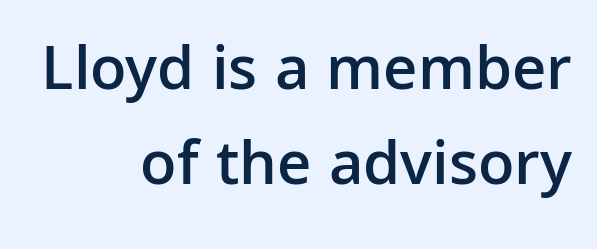
Q: Is the text bold? A: Semi-bold.
Q: Is the text italic (slanted)? A: No, it is upright.
Q: Is the typeface a serif or a sans-serif typeface? A: Sans-serif.
Q: Is the text underlined? A: No.
Q: How is the paragraph aligned? A: Right-aligned.
Q: Is the spacing between letters normal or unusually wide? A: Normal.
Q: Is the spacing between lines tight, normal or loose? A: Normal.
Q: Width (condensed, normal, or wide)? A: Normal.
Q: Stroke contrast? A: Low.
Q: x-height? A: Medium.
Q: Monospaced? A: No.
